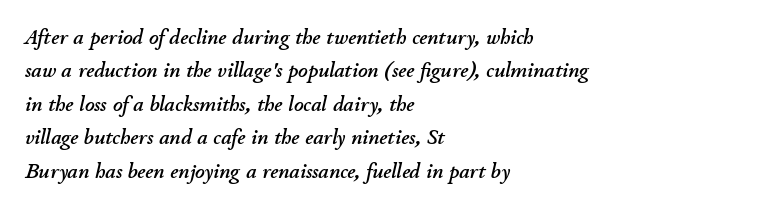
{"italic": "yes", "lean": "right", "slant_degrees": 11, "underline": "no", "align": "left", "line_spacing": "normal", "line_spacing_ratio": 1.59, "letter_spacing": "normal", "letter_spacing_em": 0.0, "glyph_px": 21}
